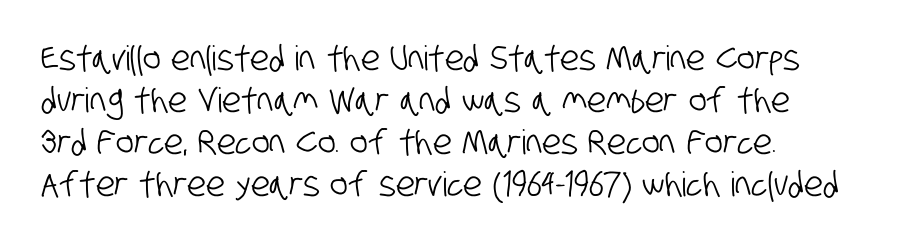
Q: Is the typeface a serif or a sans-serif typeface? A: Sans-serif.
Q: Is the text underlined? A: No.
Q: How is the paragraph aligned? A: Left-aligned.
Q: Is the spacing between letters normal or unusually wide? A: Normal.
Q: Width (condensed, normal, or wide)? A: Condensed.
Q: Stroke contrast? A: Low.
Q: x-height? A: Large.
Q: Monospaced? A: No.
